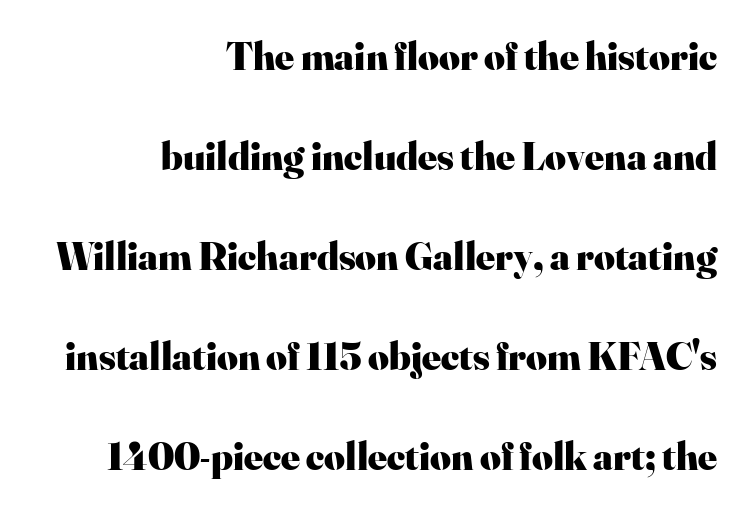
Is this a sans? No — the strokes have serifs. Proportional: the letters do not fall into vertical columns. Horizontally, the lines are justified to the trailing edge only. Underline: absent. Summary of vertical rhythm: relaxed, with wide interline spacing. A roman cut, with each character standing at attention.
